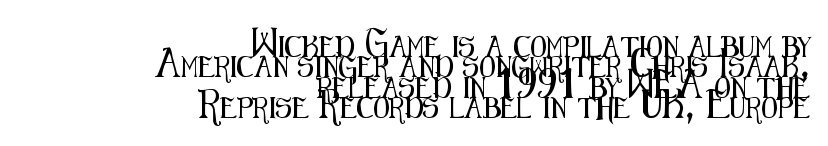
{"italic": "no", "underline": "no", "align": "right", "line_spacing": "tight", "line_spacing_ratio": 0.97, "letter_spacing": "normal", "letter_spacing_em": 0.0, "glyph_px": 21}
